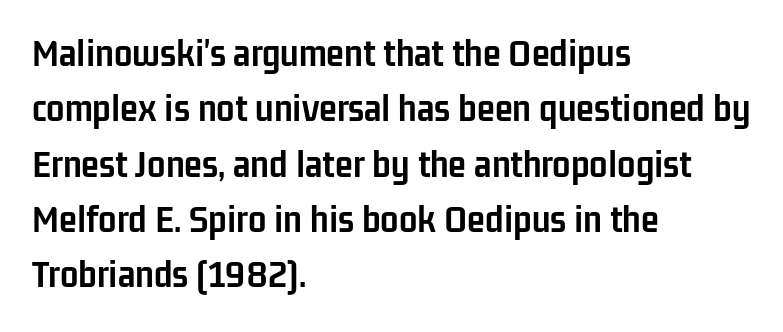
{"serif": "no", "italic": "no", "bold": "yes", "weight": "semibold", "width": "condensed", "stroke_contrast": "low", "x_height": "medium", "monospaced": "no", "underline": "no", "align": "left", "line_spacing": "normal", "line_spacing_ratio": 1.35, "letter_spacing": "normal", "letter_spacing_em": 0.0, "glyph_px": 41}
